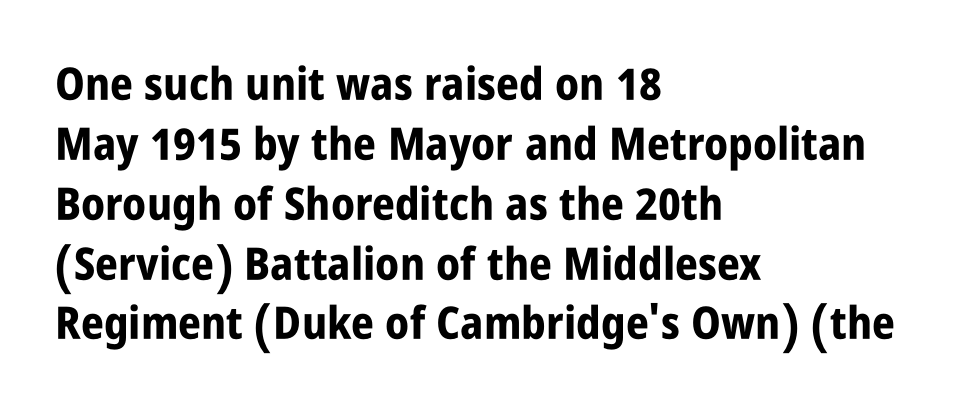
{"serif": "no", "italic": "no", "bold": "yes", "weight": "bold", "width": "condensed", "stroke_contrast": "low", "x_height": "large", "monospaced": "no", "underline": "no", "align": "left", "line_spacing": "normal", "line_spacing_ratio": 1.33, "letter_spacing": "normal", "letter_spacing_em": 0.0, "glyph_px": 45}
